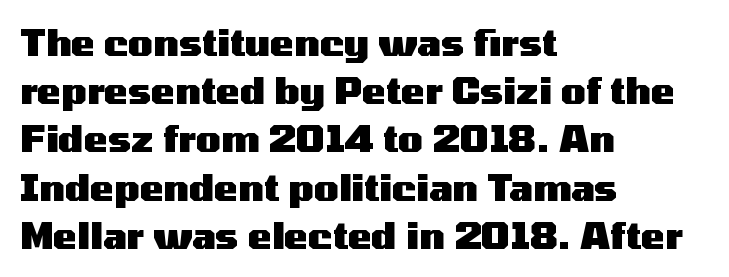
Descender tails drop into unmarked territory. The face used here is proportionally spaced, like ordinary book or web type. Caption: bold face, heavy strokes. Each new line begins a customary step beneath the previous one. These lines stack with their left ends in a neat column. The letters stand straight up with perfectly vertical stems.
